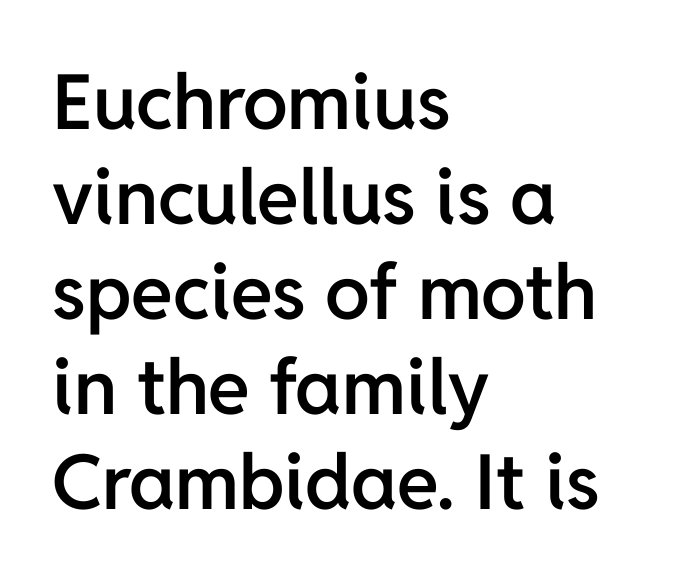
The rendering uses natural spacing where letterforms have individual widths. The lines sit at an ordinary, default distance from one another. The letters sit at their default tracking, neither squeezed nor spread. Which margin do the lines hug? The left one — the right edge is uneven.
